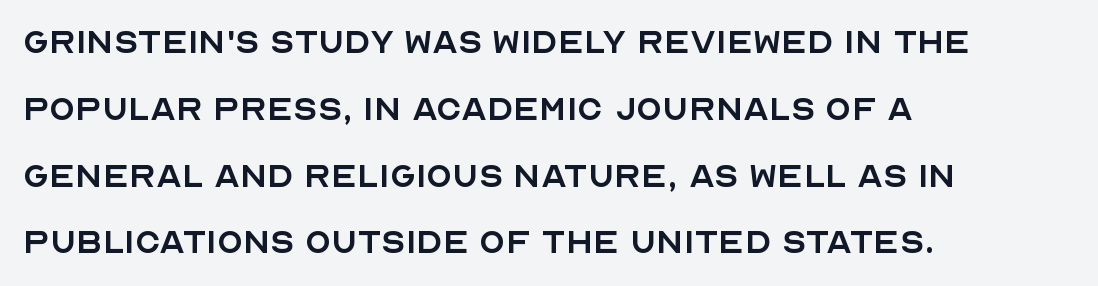
{"serif": "no", "italic": "no", "bold": "no", "weight": "regular", "width": "normal", "x_height": "large", "monospaced": "no", "underline": "no", "align": "left", "line_spacing": "normal", "line_spacing_ratio": 1.59, "letter_spacing": "normal", "letter_spacing_em": 0.0, "glyph_px": 42}
